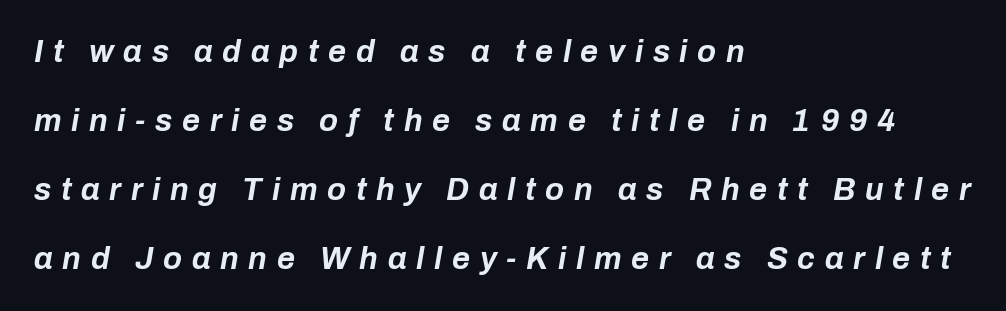
The image shows 31 px bold type, italic (leaning right); set left-aligned, loose line spacing (2.23x), unusually wide letter spacing (+0.31 em), not underlined; low stroke contrast and a medium x-height.
